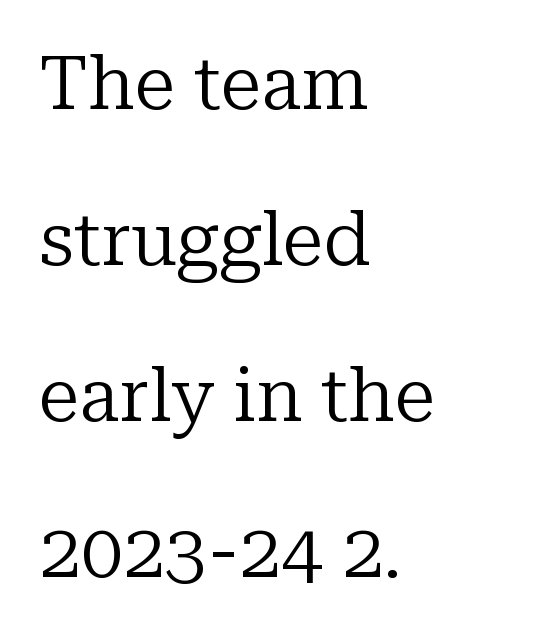
{"serif": "yes", "italic": "no", "bold": "no", "weight": "regular", "width": "normal", "stroke_contrast": "low", "x_height": "medium", "monospaced": "no", "underline": "no", "align": "left", "line_spacing": "loose", "line_spacing_ratio": 2.08, "letter_spacing": "normal", "letter_spacing_em": 0.0, "glyph_px": 75}
